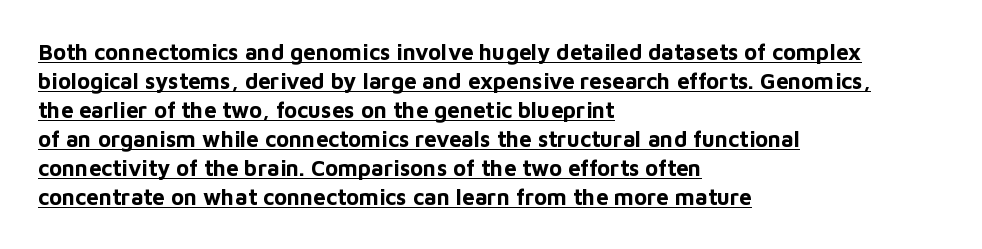
In terms of letterspacing, this is plain default setting. Regarding leading, the lines here are spaced in the standard way. These lines stack with their left ends in a neat column. Every character sits straight up, as roman type does. Has an underline been added? It has. On the weight axis this lands at bold, roughly 700.
